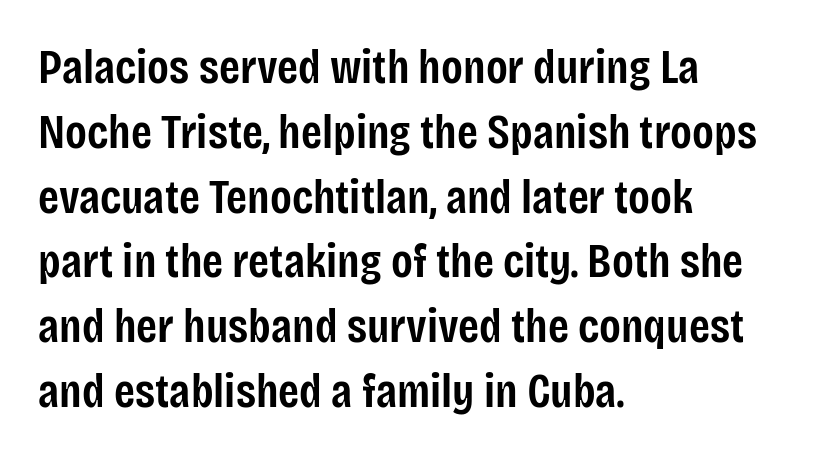
{"serif": "no", "italic": "no", "bold": "semi", "weight": "semibold", "width": "condensed", "stroke_contrast": "low", "x_height": "large", "monospaced": "no", "underline": "no", "align": "left", "line_spacing": "normal", "line_spacing_ratio": 1.35, "letter_spacing": "normal", "letter_spacing_em": 0.0, "glyph_px": 48}
